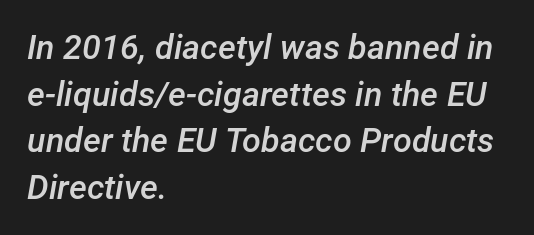
These lines are rendered in a variable-pitch font. The glyphs look as if they've been sheared to an angle. Evenly set lines give the paragraph a standard silhouette. Moderately thickened strokes mark this as semibold type. Only glyphs here, with clear space below each row.
